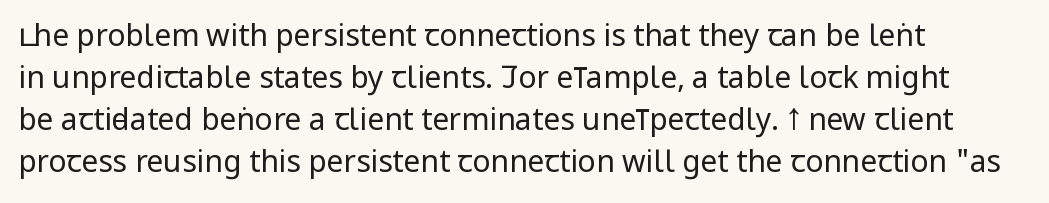
{"serif": "no", "italic": "no", "bold": "no", "weight": "regular", "width": "condensed", "stroke_contrast": "low", "x_height": "large", "monospaced": "no", "underline": "no", "align": "left", "line_spacing": "normal", "line_spacing_ratio": 1.4, "letter_spacing": "normal", "letter_spacing_em": 0.0, "glyph_px": 30}
